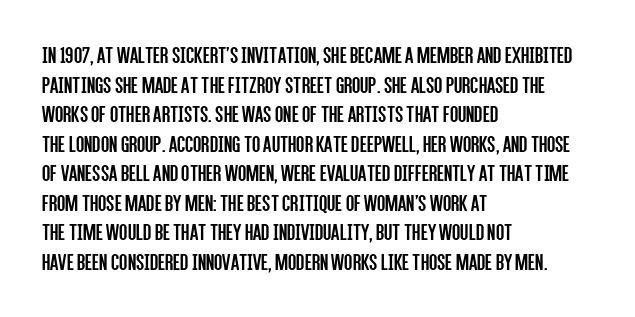
Words appear dense and cohesive because spacing is normal. Stem width sits at or under what a default text font uses. Honestly, there is no underline to notice here at all. The lettering stays uniformly vertical, giving the passage a roman look.
